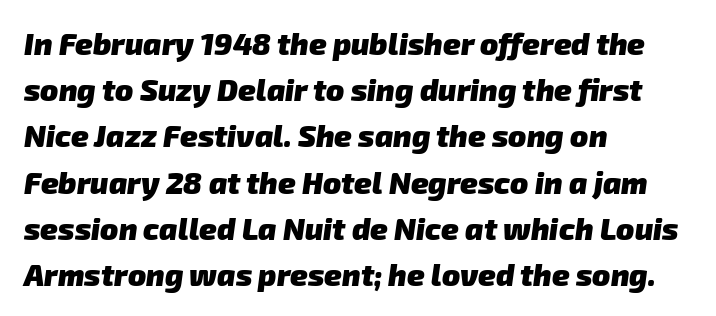
{"serif": "no", "bold": "yes", "weight": "heavy", "width": "normal", "stroke_contrast": "low", "x_height": "medium", "monospaced": "no", "underline": "no", "align": "left", "line_spacing": "normal", "line_spacing_ratio": 1.54, "letter_spacing": "normal", "letter_spacing_em": 0.0, "glyph_px": 30}
